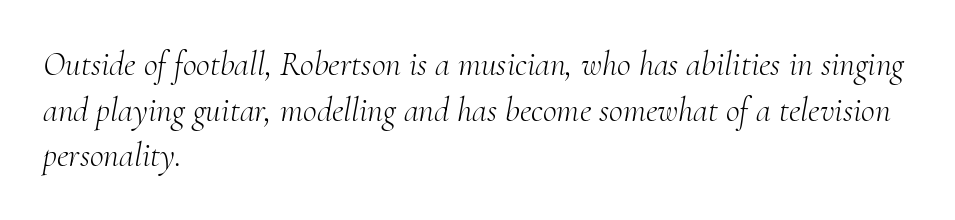
Q: Is the text bold? A: No.
Q: Is the text italic (slanted)? A: Yes, it leans right by about 10 degrees.
Q: Is the typeface a serif or a sans-serif typeface? A: Serif.
Q: Is the text underlined? A: No.
Q: How is the paragraph aligned? A: Left-aligned.
Q: Is the spacing between letters normal or unusually wide? A: Normal.
Q: Is the spacing between lines tight, normal or loose? A: Normal.
Q: Width (condensed, normal, or wide)? A: Normal.
Q: Stroke contrast? A: Medium.
Q: x-height? A: Small.
Q: Monospaced? A: No.
